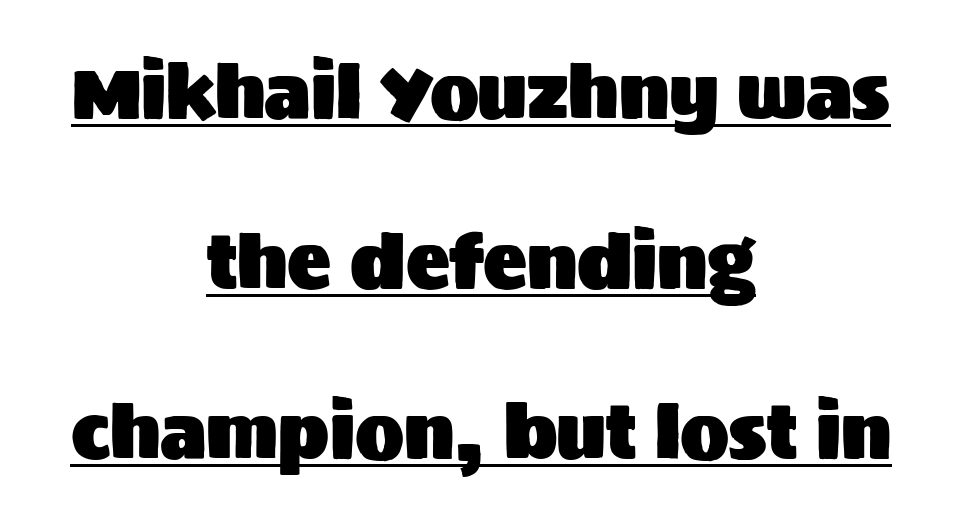
The typesetter has applied underlining to the passage shown. No feet cap the strokes, marking this as sans-serif type. A centered setting, common on invitations and titles, is used for this passage. The axis of the letterforms is exactly vertical.
